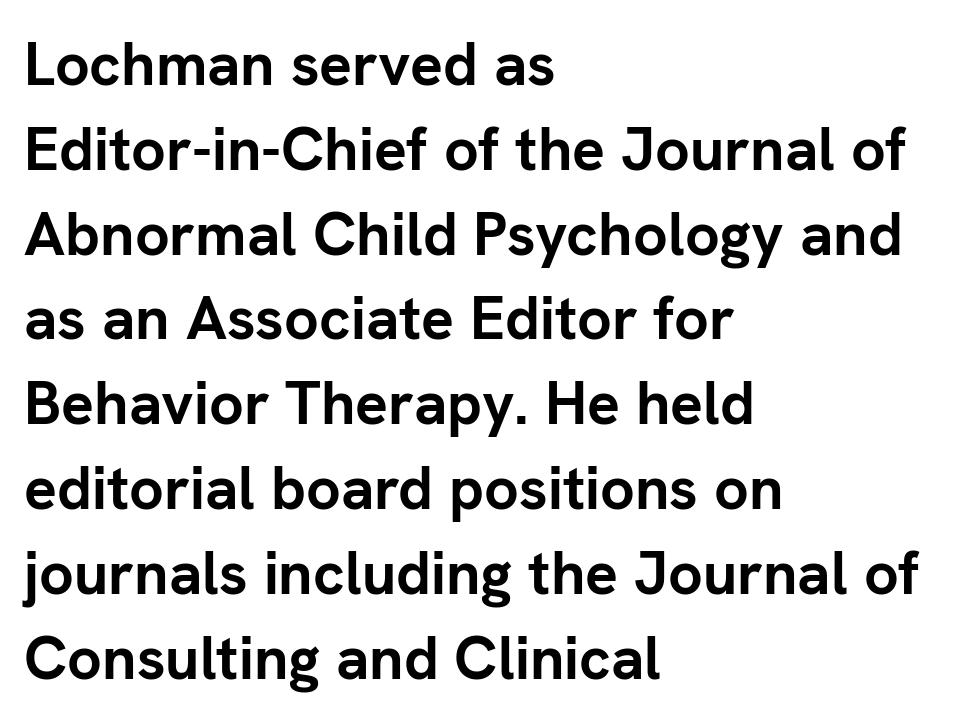
Posture: upright roman. The tracking reads as untouched default to a designer's eye. If you drew a ruler down the left edge, every line would touch it. Grotesque or geometric, the face here clearly has no serifs. Each glyph is drawn with heavy, bold strokes.
